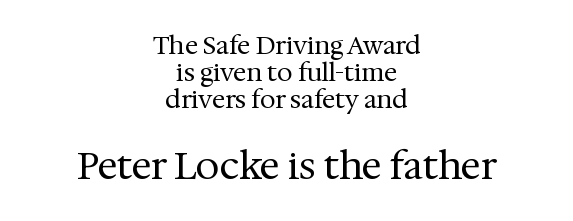
Rendered with straight, roman letterforms. Font category for this specimen: serif. Vertical spacing — tight. A centered setting, common on invitations and titles, is used for this passage. Think standard paragraph weight, or any step lighter than that.
